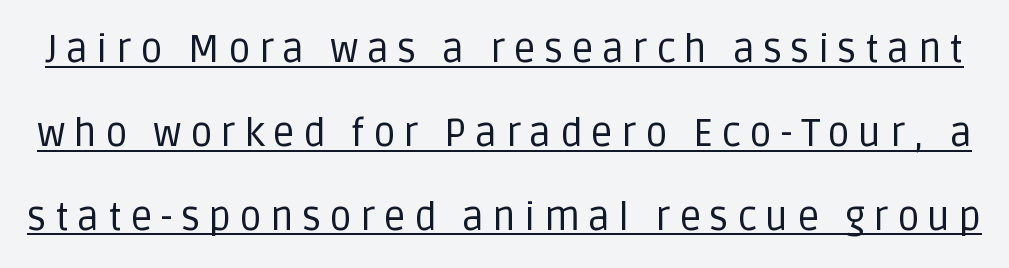
Q: Is the text bold? A: No.
Q: Is the text italic (slanted)? A: No, it is upright.
Q: Is the typeface a serif or a sans-serif typeface? A: Sans-serif.
Q: Is the text underlined? A: Yes.
Q: Is the spacing between letters normal or unusually wide? A: Unusually wide.
Q: Is the spacing between lines tight, normal or loose? A: Loose.
Q: Width (condensed, normal, or wide)? A: Normal.
Q: Stroke contrast? A: Low.
Q: x-height? A: Large.
Q: Monospaced? A: No.
